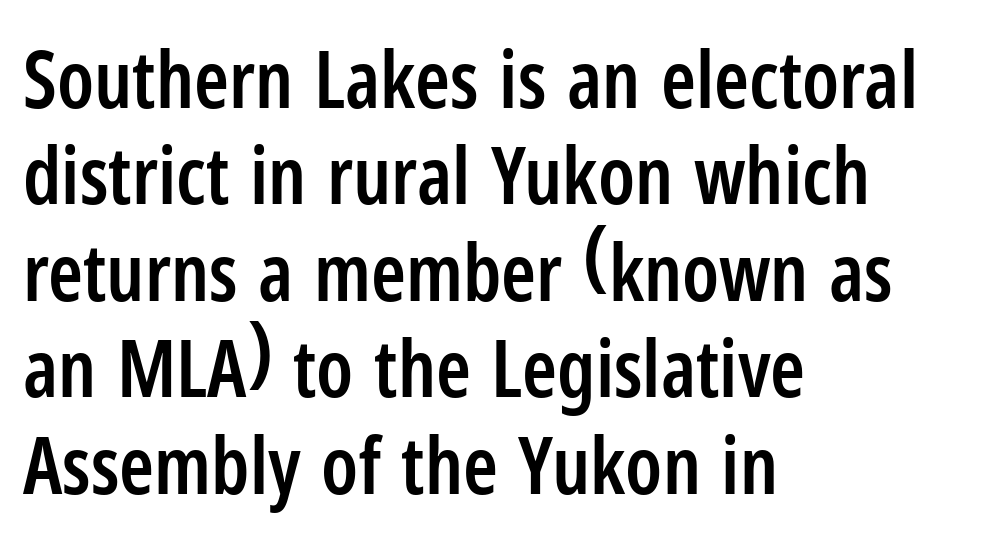
The image shows 79 px semibold, condensed sans-serif type, upright; set left-aligned, line spacing 1.22x, normal letter spacing, not underlined; low stroke contrast and a medium x-height.
